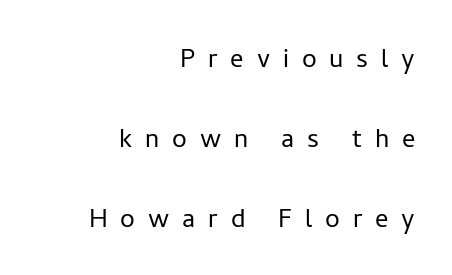
The image shows 33 px light sans-serif type, upright; set right-aligned, loose line spacing (2.43x), unusually wide letter spacing (+0.39 em), not underlined; low stroke contrast and a medium x-height.
